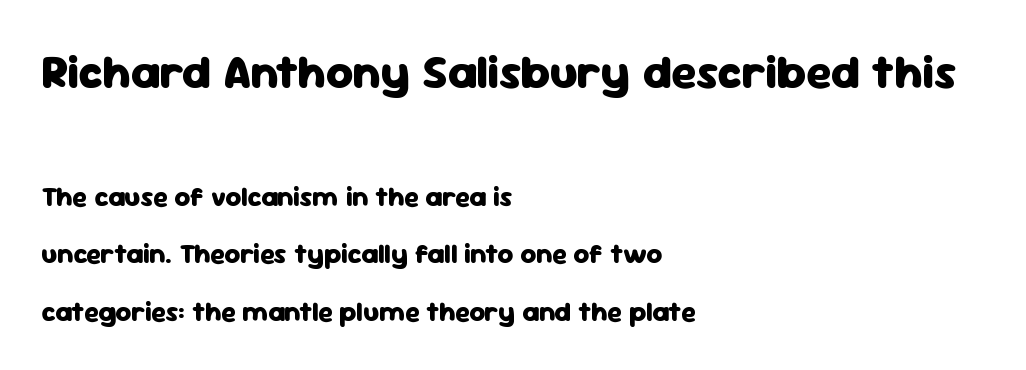
{"serif": "no", "italic": "no", "bold": "yes", "weight": "heavy", "width": "normal", "stroke_contrast": "low", "x_height": "medium", "monospaced": "no", "underline": "no", "align": "left", "line_spacing": "loose", "line_spacing_ratio": 2.13, "letter_spacing": "normal", "letter_spacing_em": 0.0, "larger_block": "first", "size_ratio": 1.74, "glyph_px": 47}
